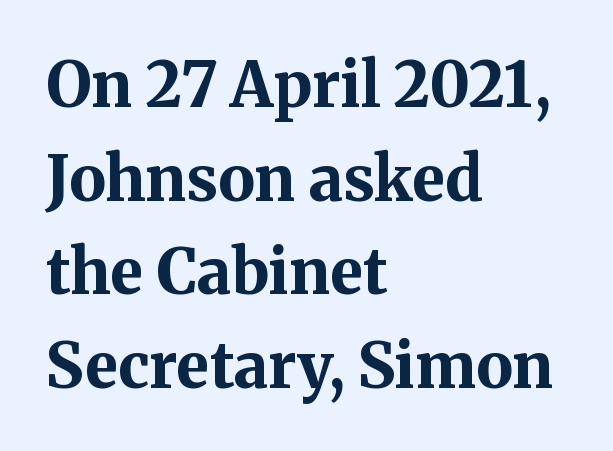
{"serif": "yes", "italic": "no", "bold": "yes", "weight": "bold", "width": "normal", "stroke_contrast": "medium", "x_height": "medium", "monospaced": "no", "underline": "no", "align": "left", "line_spacing": "normal", "line_spacing_ratio": 1.51, "letter_spacing": "normal", "letter_spacing_em": 0.0, "glyph_px": 62}
